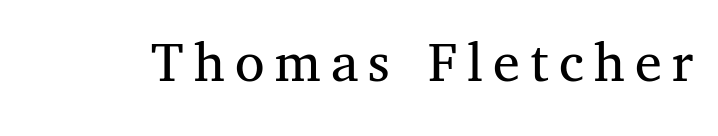
Q: Is the text bold? A: No.
Q: Is the text italic (slanted)? A: No, it is upright.
Q: Is the typeface a serif or a sans-serif typeface? A: Serif.
Q: Is the text underlined? A: No.
Q: Width (condensed, normal, or wide)? A: Normal.
Q: Stroke contrast? A: Medium.
Q: x-height? A: Medium.
Q: Monospaced? A: No.
